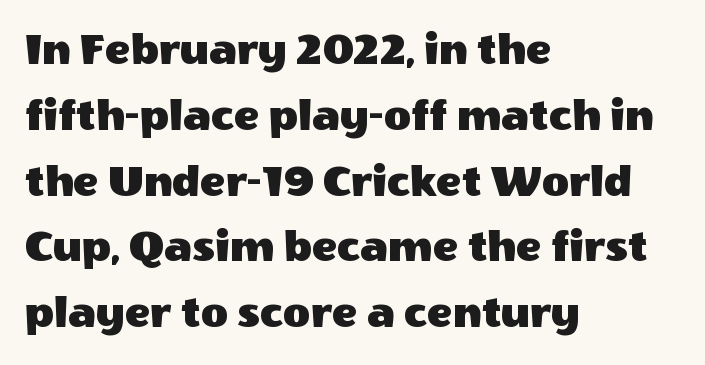
Q: Is the text italic (slanted)? A: No, it is upright.
Q: Is the typeface a serif or a sans-serif typeface? A: Sans-serif.
Q: Is the text underlined? A: No.
Q: How is the paragraph aligned? A: Left-aligned.
Q: Is the spacing between letters normal or unusually wide? A: Normal.
Q: Is the spacing between lines tight, normal or loose? A: Normal.
Q: Width (condensed, normal, or wide)? A: Normal.
Q: x-height? A: Large.
Q: Monospaced? A: No.
